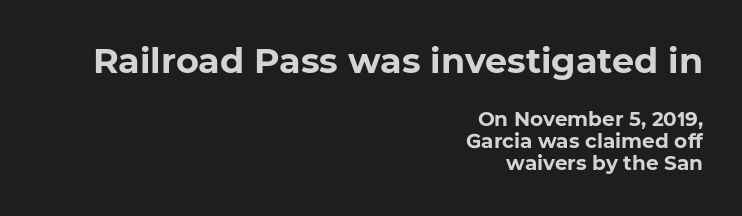
The image shows 35 px bold sans-serif type; set right-aligned, tight line spacing (1.11x), normal letter spacing, not underlined; the first (top) block is 1.75x larger; low stroke contrast and a medium x-height.
